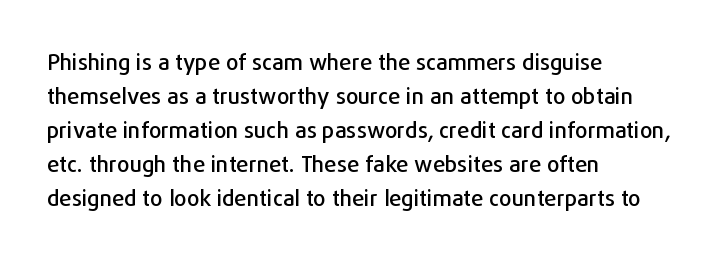
The image shows 22 px text type, upright; set left-aligned, normal line spacing (1.55x), normal letter spacing, not underlined.
